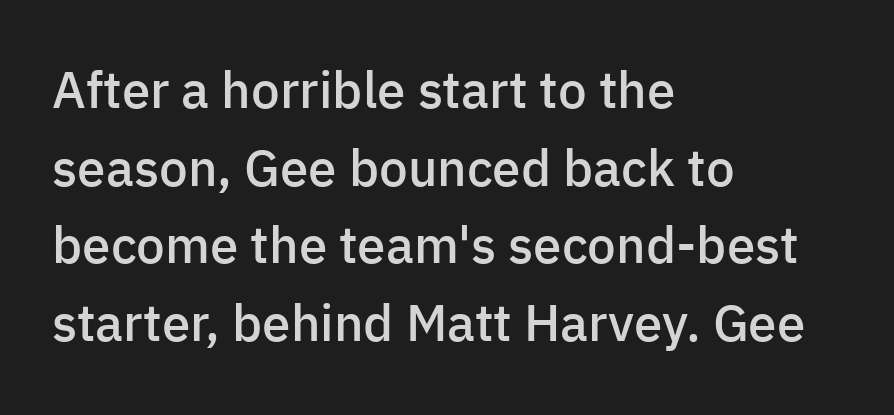
The image shows 51 px semibold sans-serif type, upright; set left-aligned, normal line spacing (1.52x), normal letter spacing, not underlined; low stroke contrast and a medium x-height.
